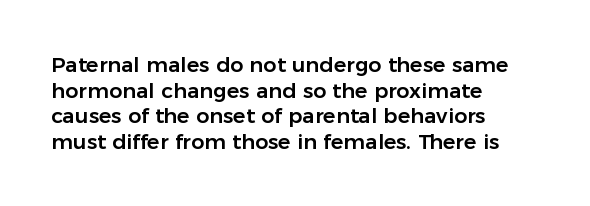
Q: Is the text italic (slanted)? A: No, it is upright.
Q: Is the text underlined? A: No.
Q: How is the paragraph aligned? A: Left-aligned.
Q: Is the spacing between letters normal or unusually wide? A: Normal.
